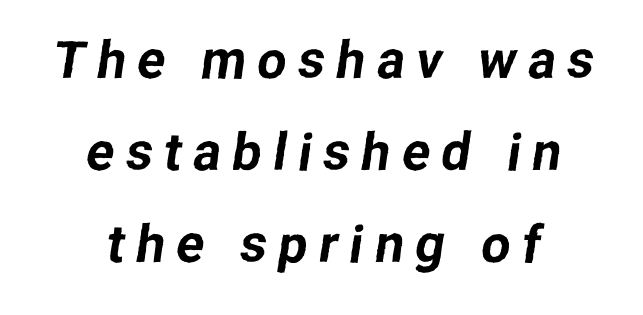
{"serif": "no", "width": "normal", "stroke_contrast": "low", "x_height": "medium", "monospaced": "no", "underline": "no", "align": "center", "line_spacing_ratio": 1.77, "letter_spacing": "wide", "letter_spacing_em": 0.22, "glyph_px": 52}
